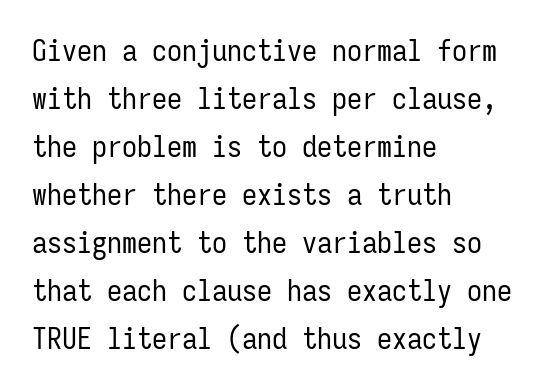
The image shows 30 px regular-weight, condensed sans-serif type, upright, monospaced; set left-aligned, normal line spacing (1.6x), normal letter spacing, not underlined; low stroke contrast and a medium x-height.
